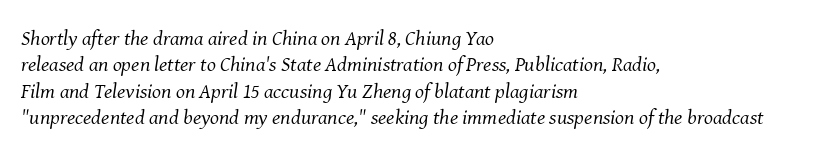
The image shows 21 px text type, italic (leaning right); set left-aligned, normal line spacing (1.26x), normal letter spacing, not underlined.
